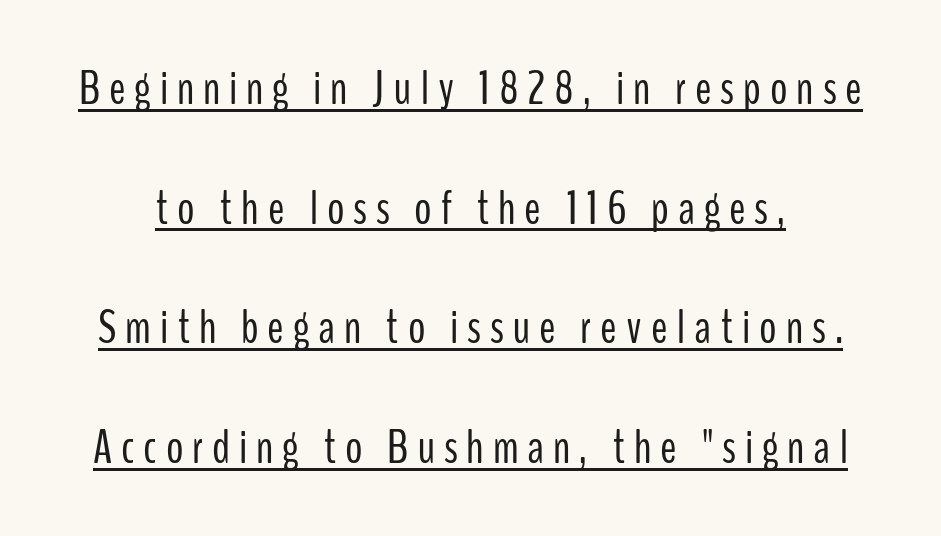
Q: Is the text bold? A: No.
Q: Is the text italic (slanted)? A: No, it is upright.
Q: Is the typeface a serif or a sans-serif typeface? A: Sans-serif.
Q: Is the text underlined? A: Yes.
Q: Is the spacing between lines tight, normal or loose? A: Loose.
Q: Width (condensed, normal, or wide)? A: Condensed.
Q: Stroke contrast? A: Low.
Q: x-height? A: Medium.
Q: Monospaced? A: No.
